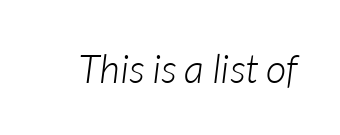
The image shows 40 px light type, italic (leaning right); set normal letter spacing, not underlined; low stroke contrast and a medium x-height.
